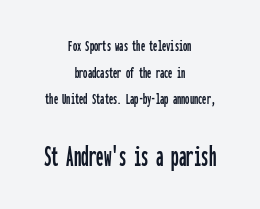
Beneath every word, the page is bare. Standard letterfit; no display-style spreading of the glyphs. The lettering stays uniformly vertical, giving the passage a roman look. This rendering employs a face without finishing strokes, i.e., a sans-serif.
